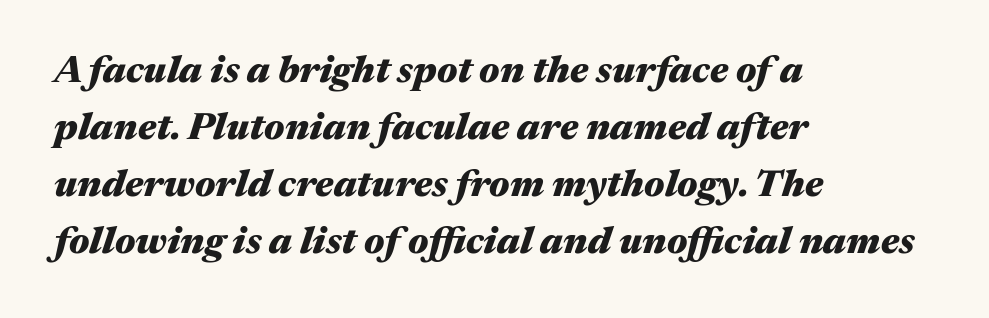
Q: Is the text bold? A: Yes.
Q: Is the text italic (slanted)? A: Yes, it leans right by about 17 degrees.
Q: Is the text underlined? A: No.
Q: How is the paragraph aligned? A: Left-aligned.
Q: Is the spacing between letters normal or unusually wide? A: Normal.
Q: Is the spacing between lines tight, normal or loose? A: Normal.
Q: Width (condensed, normal, or wide)? A: Wide.
Q: Stroke contrast? A: Medium.
Q: x-height? A: Medium.
Q: Monospaced? A: No.
